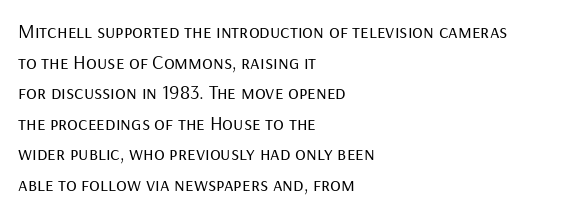
Q: Is the text bold? A: No.
Q: Is the text italic (slanted)? A: No, it is upright.
Q: Is the text underlined? A: No.
Q: How is the paragraph aligned? A: Left-aligned.
Q: Is the spacing between letters normal or unusually wide? A: Normal.
Q: Is the spacing between lines tight, normal or loose? A: Normal.
